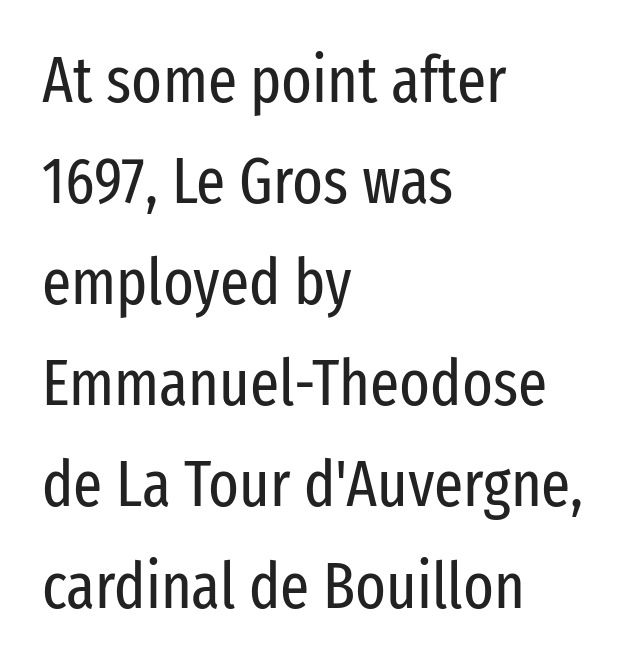
Q: Is the text bold? A: No.
Q: Is the text italic (slanted)? A: No, it is upright.
Q: Is the typeface a serif or a sans-serif typeface? A: Sans-serif.
Q: Is the text underlined? A: No.
Q: How is the paragraph aligned? A: Left-aligned.
Q: Is the spacing between letters normal or unusually wide? A: Normal.
Q: Is the spacing between lines tight, normal or loose? A: Normal.
Q: Width (condensed, normal, or wide)? A: Condensed.
Q: Stroke contrast? A: Low.
Q: x-height? A: Medium.
Q: Monospaced? A: No.
